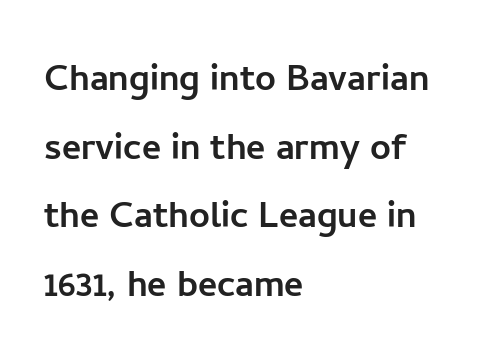
Each new line begins a customary step beneath the previous one. This is sans-serif lettering, the kind often seen on screens and signage. Each letter keeps its own natural width here, so spacing adapts to shape. The tracking reads as untouched default to a designer's eye. The zone under the glyphs is completely vacant. Italic: no, the glyphs are upright roman.
